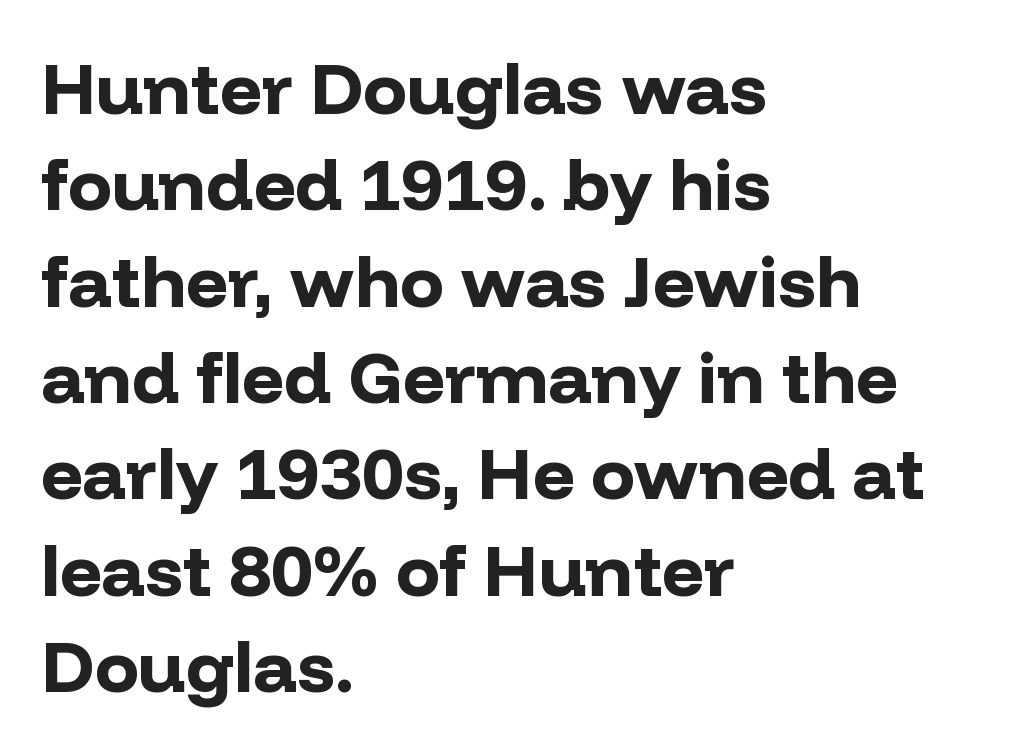
The image shows 73 px bold sans-serif type, upright; set left-aligned, normal line spacing (1.32x), normal letter spacing, not underlined; low stroke contrast and a medium x-height.
